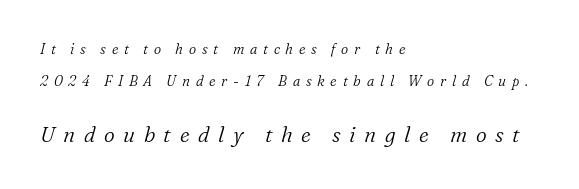
{"italic": "yes", "lean": "right", "slant_degrees": 16, "bold": "no", "underline": "no", "align": "left", "line_spacing": "loose", "line_spacing_ratio": 2.3, "letter_spacing": "wide", "letter_spacing_em": 0.41, "larger_block": "second", "size_ratio": 1.5, "glyph_px": 21}
